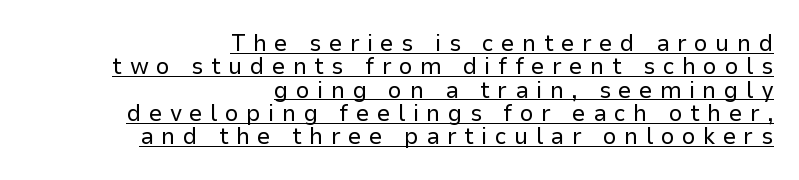
Q: Is the text bold? A: No.
Q: Is the text italic (slanted)? A: No, it is upright.
Q: Is the text underlined? A: Yes.
Q: How is the paragraph aligned? A: Right-aligned.
Q: Is the spacing between letters normal or unusually wide? A: Unusually wide.
Q: Is the spacing between lines tight, normal or loose? A: Tight.
